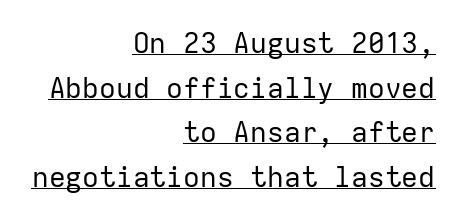
{"serif": "no", "italic": "no", "bold": "no", "weight": "regular", "width": "normal", "stroke_contrast": "low", "x_height": "medium", "monospaced": "yes", "underline": "yes", "align": "right", "line_spacing": "normal", "line_spacing_ratio": 1.59, "letter_spacing": "normal", "letter_spacing_em": 0.0, "glyph_px": 28}
